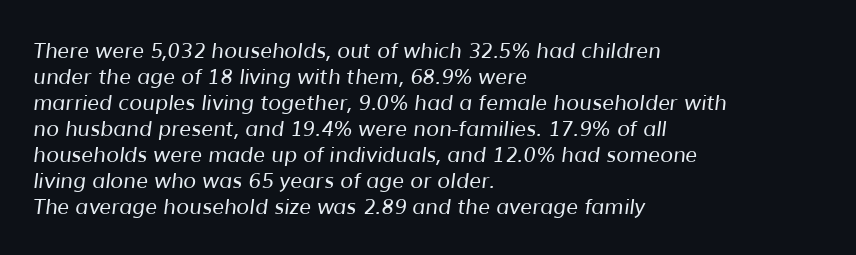
{"bold": "no", "underline": "no", "align": "left", "line_spacing_ratio": 1.24, "letter_spacing": "normal", "letter_spacing_em": 0.0, "glyph_px": 21}
